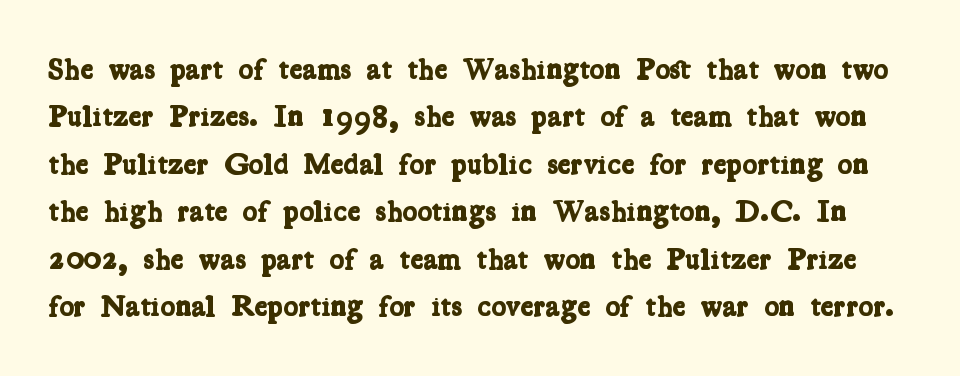
Q: Is the text bold? A: Yes.
Q: Is the typeface a serif or a sans-serif typeface? A: Serif.
Q: Is the text underlined? A: No.
Q: Is the spacing between letters normal or unusually wide? A: Normal.
Q: Is the spacing between lines tight, normal or loose? A: Normal.
Q: Width (condensed, normal, or wide)? A: Condensed.
Q: Stroke contrast? A: Low.
Q: x-height? A: Medium.
Q: Monospaced? A: No.
